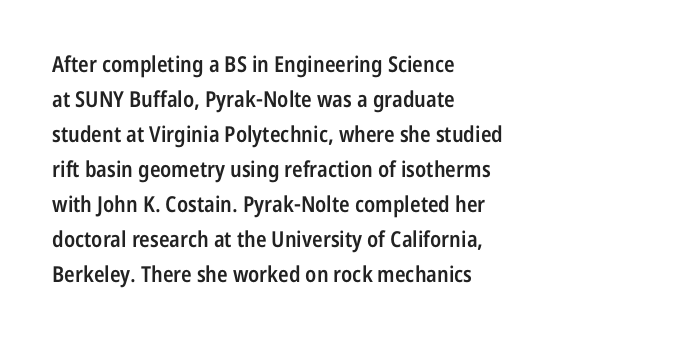
Rows of type keep a routine distance in the vertical direction. Tracking here is standard; glyphs follow each other at the usual distance. Ascenders rise straight up at ninety degrees. A fair bit of extra ink — the face is semibold, not bold.
